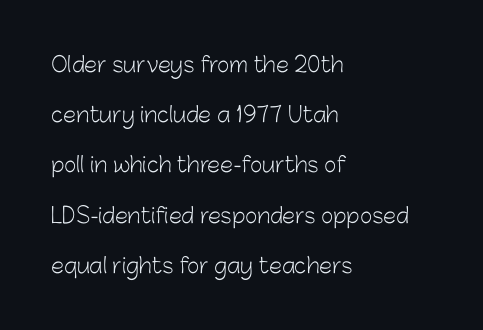
Q: Is the text bold? A: No.
Q: Is the text italic (slanted)? A: No, it is upright.
Q: Is the text underlined? A: No.
Q: How is the paragraph aligned? A: Left-aligned.
Q: Is the spacing between letters normal or unusually wide? A: Normal.
Q: Is the spacing between lines tight, normal or loose? A: Loose.
